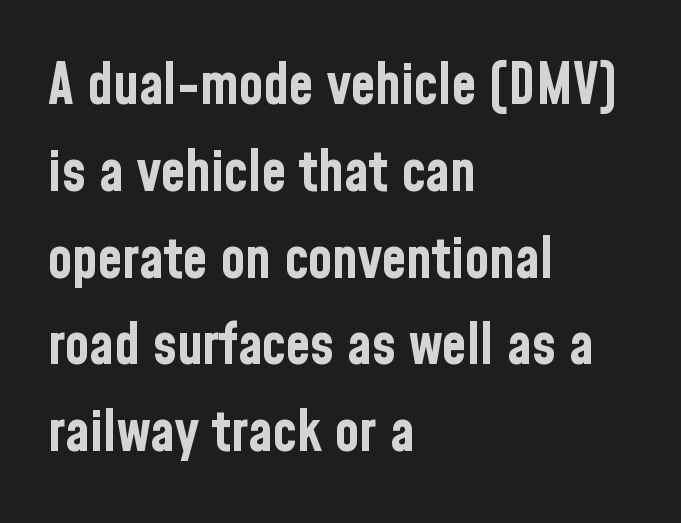
Leftover space on each line is placed entirely after the last word. Varying glyph widths throughout — classic text-font behaviour. The type family on display is of the sans-serif kind. You can tell it's not italic because the verticals are truly vertical. The letters are bold, with thick, heavy strokes. Check under the words: just untouched page.
